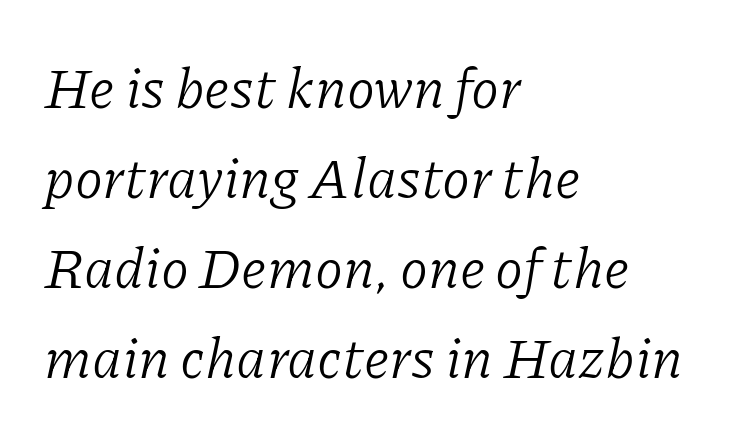
The paragraph has a hard left edge and a soft right edge. Glyph-to-glyph distance matches everyday printed text. Italic: yes, the glyphs are oblique. The letters advance in unequal steps, a hallmark of proportional type. The glyphs are unaccompanied by any horizontal stroke below them. Ink coverage per letter is moderate at most.
